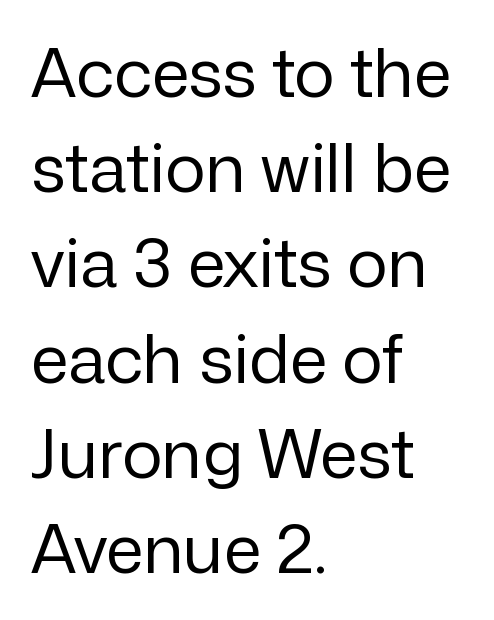
Q: Is the text bold? A: No.
Q: Is the text italic (slanted)? A: No, it is upright.
Q: Is the typeface a serif or a sans-serif typeface? A: Sans-serif.
Q: Is the text underlined? A: No.
Q: How is the paragraph aligned? A: Left-aligned.
Q: Is the spacing between letters normal or unusually wide? A: Normal.
Q: Is the spacing between lines tight, normal or loose? A: Normal.
Q: Width (condensed, normal, or wide)? A: Normal.
Q: Stroke contrast? A: Low.
Q: x-height? A: Medium.
Q: Monospaced? A: No.
